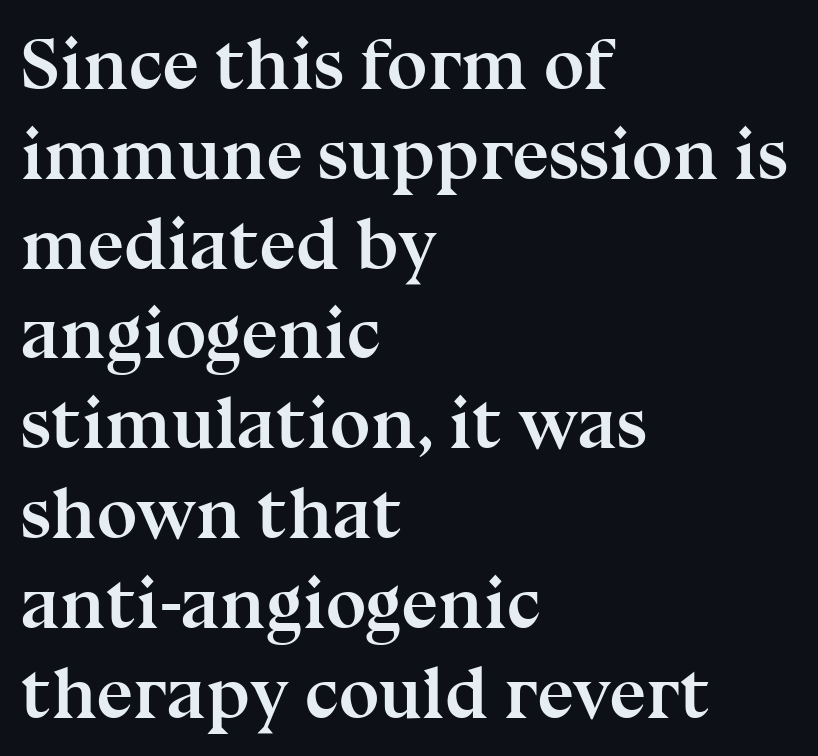
{"serif": "yes", "italic": "no", "bold": "yes", "weight": "semibold", "width": "normal", "stroke_contrast": "medium", "x_height": "medium", "monospaced": "no", "underline": "no", "align": "left", "line_spacing_ratio": 1.23, "letter_spacing": "normal", "letter_spacing_em": 0.0, "glyph_px": 73}
